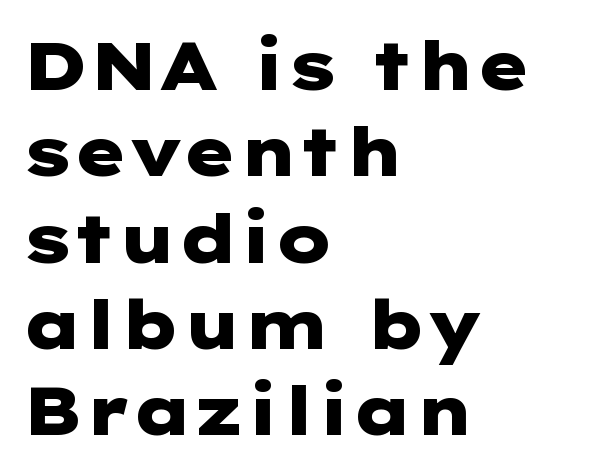
Q: Is the text bold? A: Yes.
Q: Is the text italic (slanted)? A: No, it is upright.
Q: Is the typeface a serif or a sans-serif typeface? A: Sans-serif.
Q: Is the text underlined? A: No.
Q: How is the paragraph aligned? A: Left-aligned.
Q: Is the spacing between letters normal or unusually wide? A: Normal.
Q: Is the spacing between lines tight, normal or loose? A: Normal.
Q: Width (condensed, normal, or wide)? A: Wide.
Q: Stroke contrast? A: Low.
Q: x-height? A: Medium.
